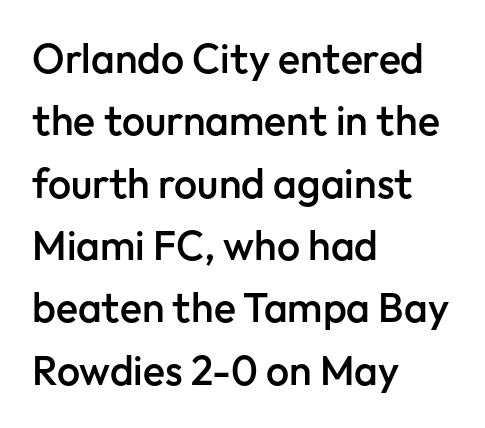
{"serif": "no", "italic": "no", "bold": "semi", "weight": "semibold", "width": "normal", "stroke_contrast": "low", "x_height": "medium", "monospaced": "no", "underline": "no", "align": "left", "line_spacing": "normal", "line_spacing_ratio": 1.52, "letter_spacing": "normal", "letter_spacing_em": 0.0, "glyph_px": 41}
